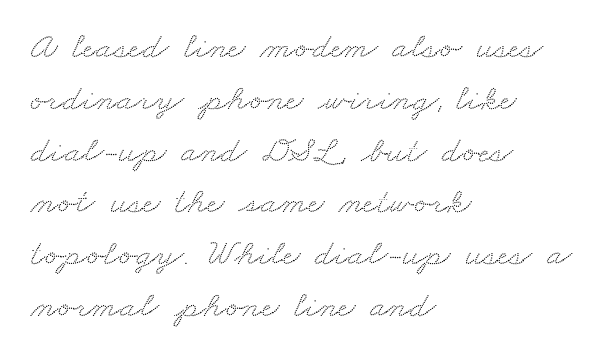
Q: Is the typeface a serif or a sans-serif typeface? A: Serif.
Q: Is the text underlined? A: No.
Q: How is the paragraph aligned? A: Left-aligned.
Q: Is the spacing between letters normal or unusually wide? A: Normal.
Q: Is the spacing between lines tight, normal or loose? A: Normal.
Q: Width (condensed, normal, or wide)? A: Wide.
Q: Stroke contrast? A: Medium.
Q: x-height? A: Small.
Q: Monospaced? A: No.
